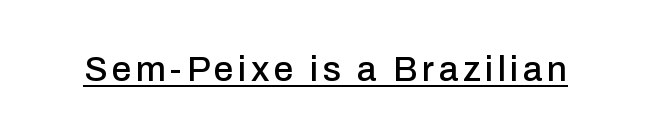
Q: Is the text italic (slanted)? A: No, it is upright.
Q: Is the typeface a serif or a sans-serif typeface? A: Sans-serif.
Q: Is the text underlined? A: Yes.
Q: Width (condensed, normal, or wide)? A: Normal.
Q: Stroke contrast? A: Low.
Q: x-height? A: Medium.
Q: Monospaced? A: No.
